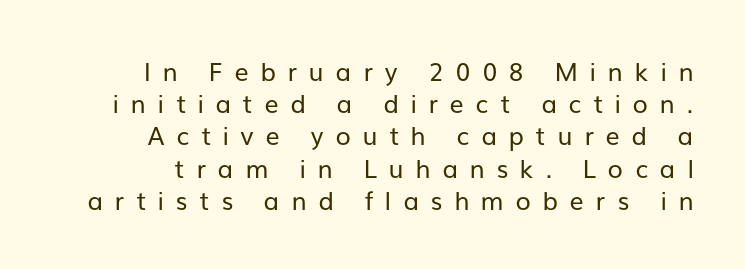
The image shows 25 px text type, upright; set right-aligned, normal line spacing (1.29x), unusually wide letter spacing (+0.47 em), not underlined.
